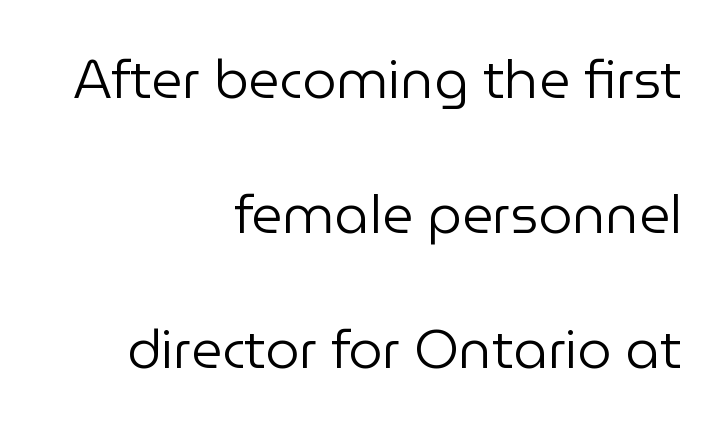
Q: Is the text bold? A: No.
Q: Is the text italic (slanted)? A: No, it is upright.
Q: Is the typeface a serif or a sans-serif typeface? A: Sans-serif.
Q: Is the text underlined? A: No.
Q: How is the paragraph aligned? A: Right-aligned.
Q: Is the spacing between letters normal or unusually wide? A: Normal.
Q: Is the spacing between lines tight, normal or loose? A: Loose.
Q: Width (condensed, normal, or wide)? A: Normal.
Q: Stroke contrast? A: Low.
Q: x-height? A: Medium.
Q: Monospaced? A: No.
